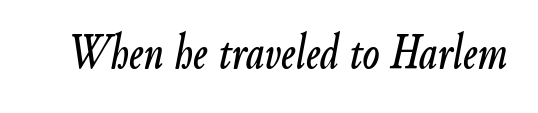
{"italic": "yes", "lean": "right", "slant_degrees": 9, "width": "condensed", "stroke_contrast": "low", "x_height": "small", "monospaced": "no", "underline": "no", "letter_spacing": "normal", "letter_spacing_em": 0.0, "glyph_px": 50}
